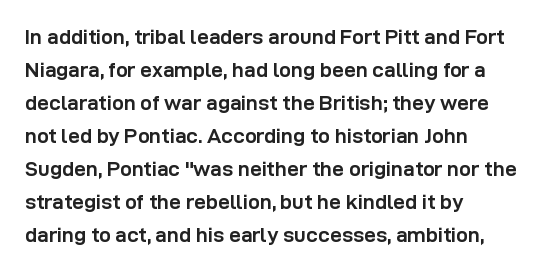
Q: Is the text bold? A: Yes.
Q: Is the text italic (slanted)? A: No, it is upright.
Q: Is the text underlined? A: No.
Q: How is the paragraph aligned? A: Left-aligned.
Q: Is the spacing between letters normal or unusually wide? A: Normal.
Q: Is the spacing between lines tight, normal or loose? A: Normal.
